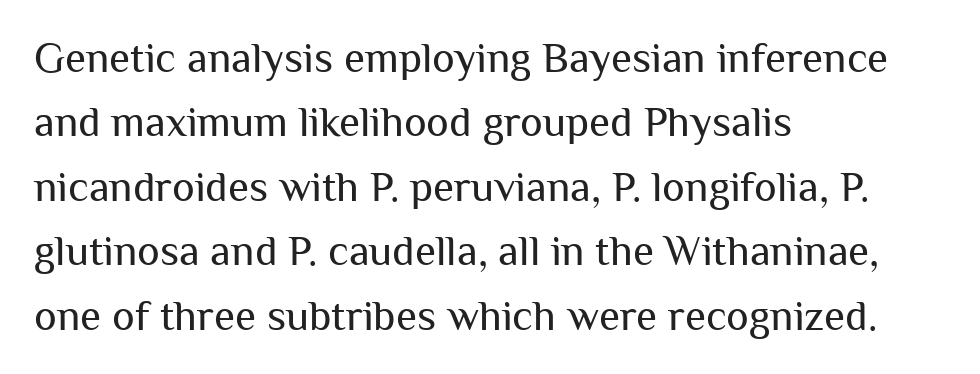
Q: Is the text bold? A: No.
Q: Is the text italic (slanted)? A: No, it is upright.
Q: Is the typeface a serif or a sans-serif typeface? A: Sans-serif.
Q: Is the text underlined? A: No.
Q: How is the paragraph aligned? A: Left-aligned.
Q: Is the spacing between letters normal or unusually wide? A: Normal.
Q: Is the spacing between lines tight, normal or loose? A: Normal.
Q: Width (condensed, normal, or wide)? A: Normal.
Q: Stroke contrast? A: Medium.
Q: x-height? A: Medium.
Q: Monospaced? A: No.
